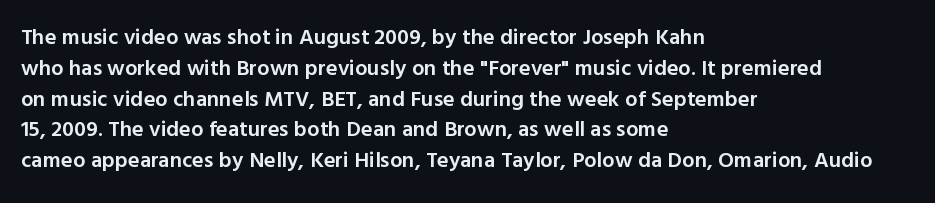
The image shows 22 px text type, upright; set left-aligned, normal line spacing (1.4x), normal letter spacing, not underlined.
